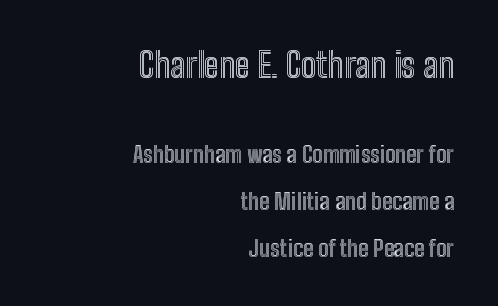
Q: Is the text italic (slanted)? A: No, it is upright.
Q: Is the text underlined? A: No.
Q: How is the paragraph aligned? A: Right-aligned.
Q: Is the spacing between letters normal or unusually wide? A: Normal.
Q: Is the spacing between lines tight, normal or loose? A: Loose.
Q: Which block of text is set in a larger size, the first (top) or the second (bottom)? A: The first (top) one.
Q: Width (condensed, normal, or wide)? A: Condensed.
Q: x-height? A: Medium.
Q: Monospaced? A: No.
